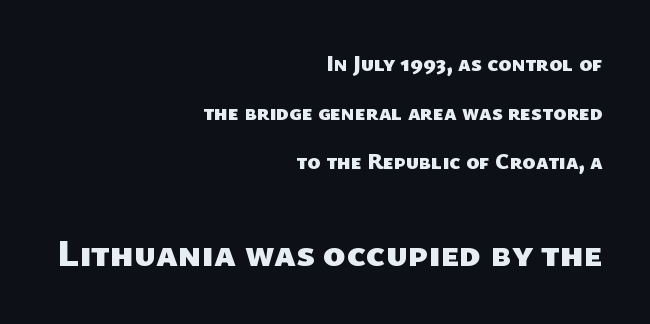
{"serif": "no", "bold": "yes", "weight": "heavy", "width": "normal", "stroke_contrast": "low", "x_height": "medium", "monospaced": "no", "underline": "no", "align": "right", "line_spacing": "loose", "line_spacing_ratio": 2.23, "letter_spacing": "normal", "letter_spacing_em": 0.0, "larger_block": "second", "size_ratio": 1.73, "glyph_px": 38}
